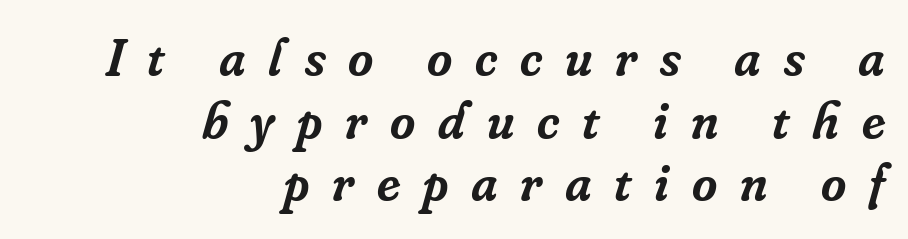
Each letter keeps its own natural width here, so spacing adapts to shape. A bit beefed up — I'd call it semibold rather than bold. The letters are slanted; this is an italic face. All the whitespace from short lines collects on the left. Each letter's strokes conclude with small projecting serifs.
